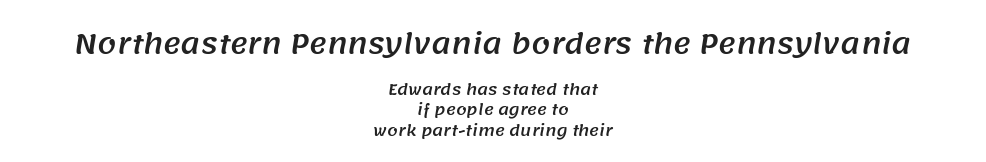
Q: Is the text underlined? A: No.
Q: How is the paragraph aligned? A: Centered.
Q: Is the spacing between letters normal or unusually wide? A: Normal.
Q: Is the spacing between lines tight, normal or loose? A: Normal.
Q: Which block of text is set in a larger size, the first (top) or the second (bottom)? A: The first (top) one.
